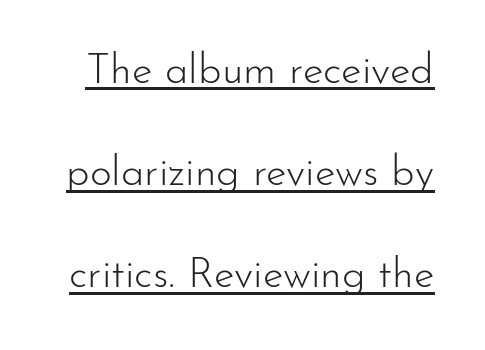
The image shows 42 px light sans-serif type, upright; set loose line spacing (2.43x), normal letter spacing, underlined; low stroke contrast and a small x-height.
